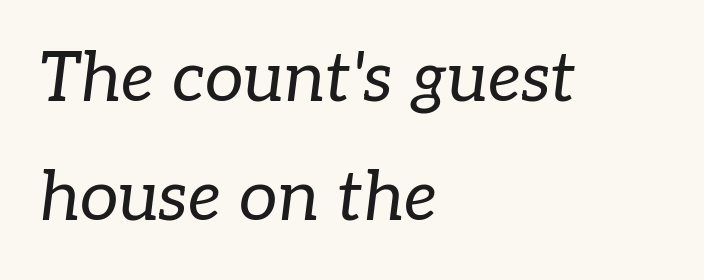
The image shows 69 px regular-weight serif type, italic (leaning right); set left-aligned, line spacing 1.73x, normal letter spacing, not underlined; low stroke contrast and a medium x-height.
